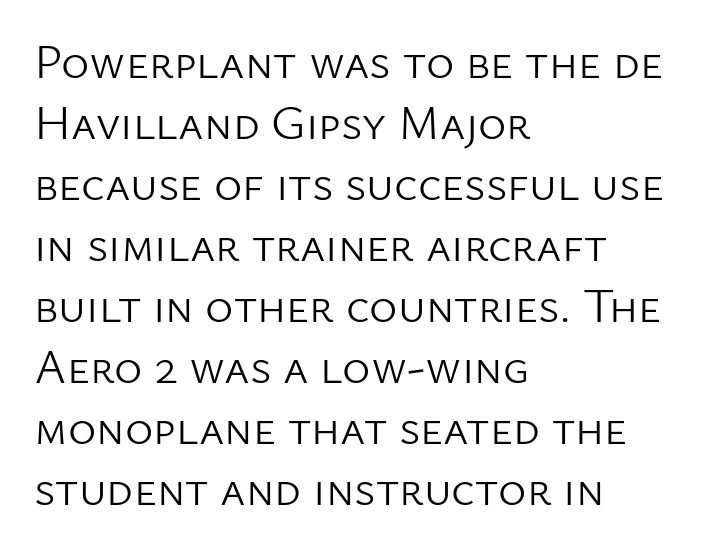
Check where the strokes stop: nothing finishes them off — pure sans. Caption: face not bold, strokes unweighted. The lines sit at an ordinary, default distance from one another. The font's upright variant was chosen for this text. Left-aligned paragraph, ragged on the right. Descenders are the only things crossing below the line.
